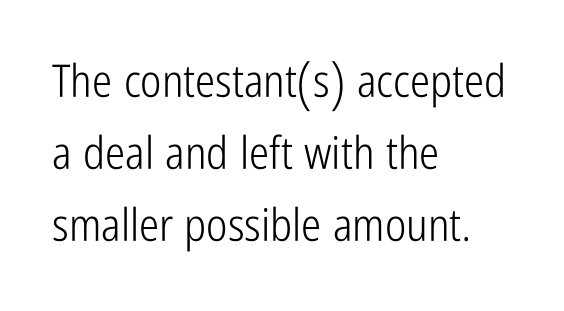
Q: Is the text bold? A: No.
Q: Is the text italic (slanted)? A: No, it is upright.
Q: Is the typeface a serif or a sans-serif typeface? A: Sans-serif.
Q: Is the text underlined? A: No.
Q: How is the paragraph aligned? A: Left-aligned.
Q: Is the spacing between letters normal or unusually wide? A: Normal.
Q: Is the spacing between lines tight, normal or loose? A: Normal.
Q: Width (condensed, normal, or wide)? A: Condensed.
Q: Stroke contrast? A: Low.
Q: x-height? A: Medium.
Q: Monospaced? A: No.
